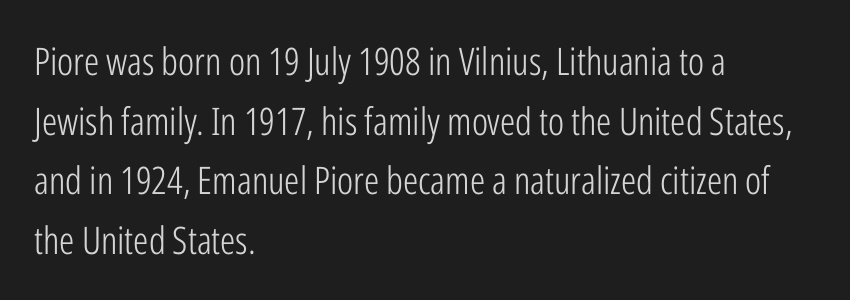
{"serif": "no", "italic": "no", "bold": "no", "weight": "light", "width": "condensed", "stroke_contrast": "low", "x_height": "medium", "monospaced": "no", "underline": "no", "align": "left", "line_spacing": "normal", "line_spacing_ratio": 1.57, "letter_spacing": "normal", "letter_spacing_em": 0.0, "glyph_px": 38}
